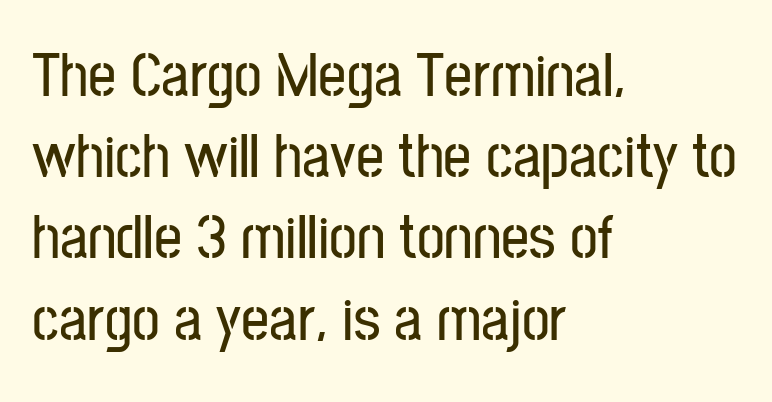
Q: Is the text italic (slanted)? A: No, it is upright.
Q: Is the typeface a serif or a sans-serif typeface? A: Sans-serif.
Q: Is the text underlined? A: No.
Q: How is the paragraph aligned? A: Left-aligned.
Q: Is the spacing between letters normal or unusually wide? A: Normal.
Q: Is the spacing between lines tight, normal or loose? A: Normal.
Q: Width (condensed, normal, or wide)? A: Condensed.
Q: Stroke contrast? A: Low.
Q: x-height? A: Medium.
Q: Monospaced? A: No.
